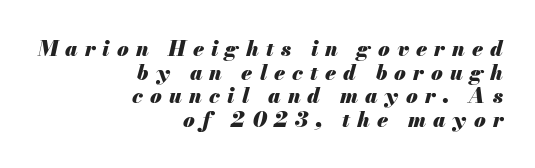
Q: Is the text bold? A: Yes.
Q: Is the text italic (slanted)? A: Yes, it leans right by about 13 degrees.
Q: Is the text underlined? A: No.
Q: How is the paragraph aligned? A: Right-aligned.
Q: Is the spacing between letters normal or unusually wide? A: Unusually wide.
Q: Is the spacing between lines tight, normal or loose? A: Tight.
